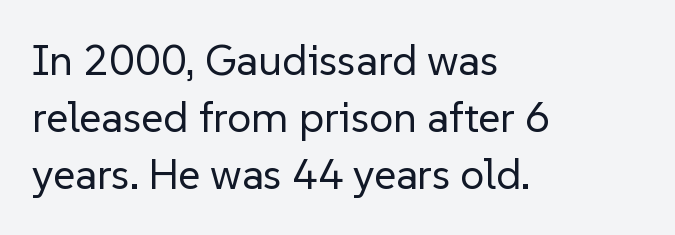
{"serif": "no", "italic": "no", "bold": "no", "weight": "regular", "width": "normal", "stroke_contrast": "low", "x_height": "medium", "monospaced": "no", "underline": "no", "align": "left", "line_spacing": "normal", "line_spacing_ratio": 1.33, "letter_spacing": "normal", "letter_spacing_em": 0.0, "glyph_px": 43}
